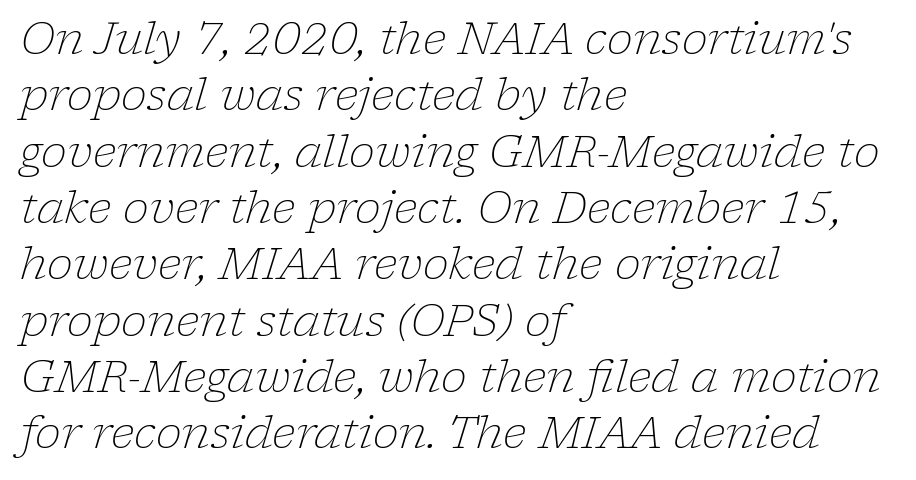
The image shows 44 px light serif type, italic (leaning right); set left-aligned, normal line spacing (1.28x), normal letter spacing, not underlined; low stroke contrast and a medium x-height.
